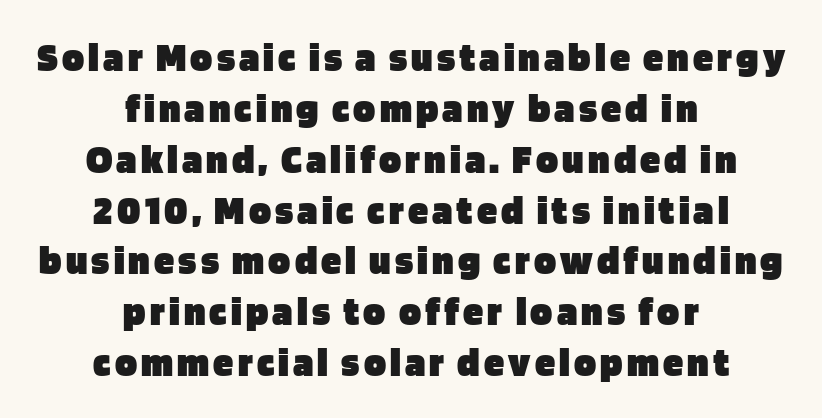
Q: Is the text bold? A: Yes.
Q: Is the text italic (slanted)? A: No, it is upright.
Q: Is the typeface a serif or a sans-serif typeface? A: Sans-serif.
Q: Is the text underlined? A: No.
Q: How is the paragraph aligned? A: Centered.
Q: Width (condensed, normal, or wide)? A: Normal.
Q: Stroke contrast? A: Low.
Q: x-height? A: Large.
Q: Monospaced? A: No.
